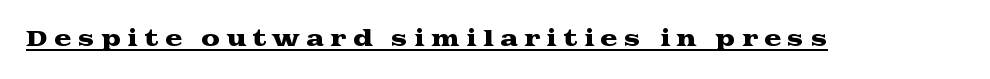
The image shows 21 px text type, upright; set unusually wide letter spacing (+0.29 em), underlined.
